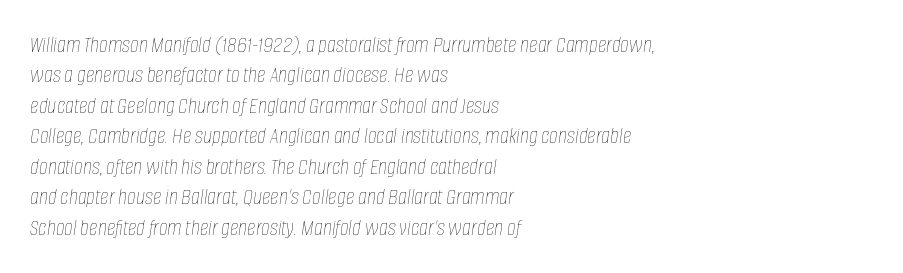
The image shows 24 px text type, italic (leaning right); set left-aligned, normal line spacing (1.27x), normal letter spacing, not underlined.
